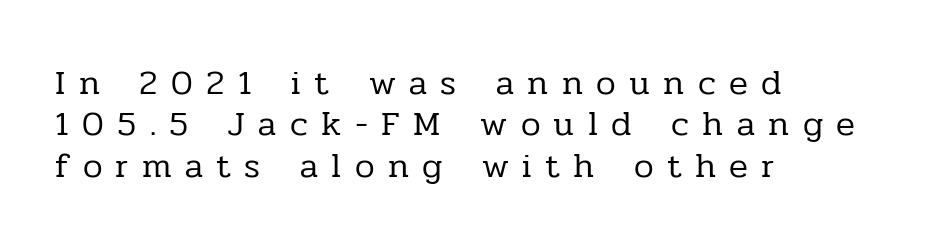
Q: Is the text bold? A: No.
Q: Is the text italic (slanted)? A: No, it is upright.
Q: Is the typeface a serif or a sans-serif typeface? A: Serif.
Q: Is the text underlined? A: No.
Q: How is the paragraph aligned? A: Left-aligned.
Q: Is the spacing between letters normal or unusually wide? A: Unusually wide.
Q: Width (condensed, normal, or wide)? A: Normal.
Q: Stroke contrast? A: Low.
Q: x-height? A: Medium.
Q: Monospaced? A: No.
